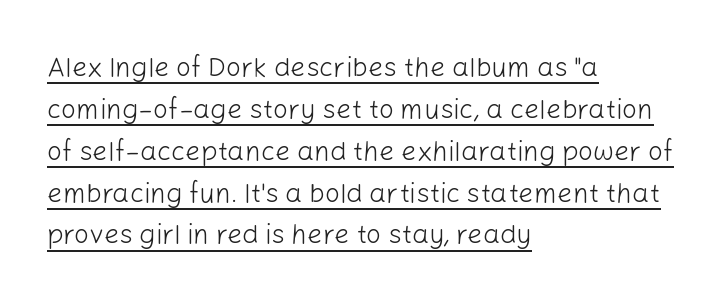
The image shows 27 px text type, upright; set left-aligned, normal line spacing (1.55x), normal letter spacing, underlined.
